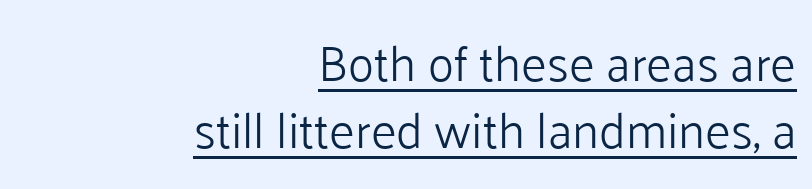
The image shows 49 px light sans-serif type, upright; set right-aligned, normal line spacing (1.36x), normal letter spacing, underlined; low stroke contrast and a medium x-height.
